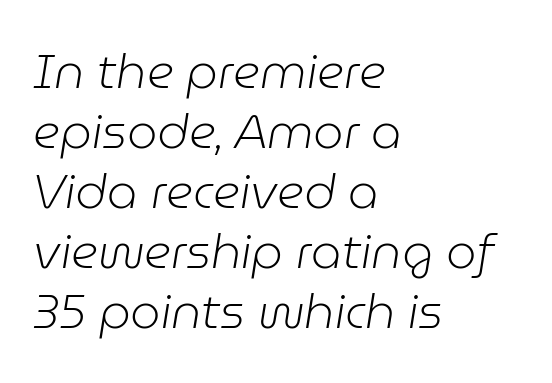
{"italic": "yes", "lean": "right", "slant_degrees": 9, "bold": "no", "weight": "light", "width": "normal", "stroke_contrast": "low", "x_height": "medium", "monospaced": "no", "underline": "no", "align": "left", "line_spacing": "normal", "line_spacing_ratio": 1.25, "letter_spacing": "normal", "letter_spacing_em": 0.0, "glyph_px": 48}
